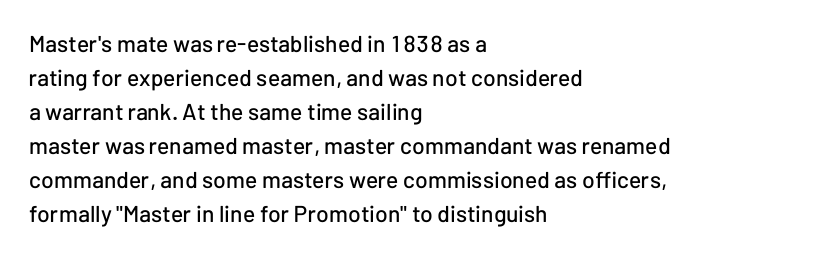
Q: Is the text italic (slanted)? A: No, it is upright.
Q: Is the text underlined? A: No.
Q: How is the paragraph aligned? A: Left-aligned.
Q: Is the spacing between letters normal or unusually wide? A: Normal.
Q: Is the spacing between lines tight, normal or loose? A: Normal.
